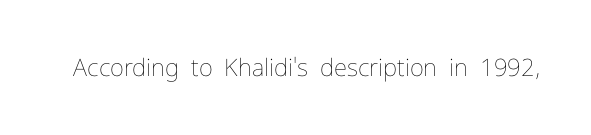
Q: Is the text bold? A: No.
Q: Is the text italic (slanted)? A: No, it is upright.
Q: Is the text underlined? A: No.
Q: Is the spacing between letters normal or unusually wide? A: Normal.
